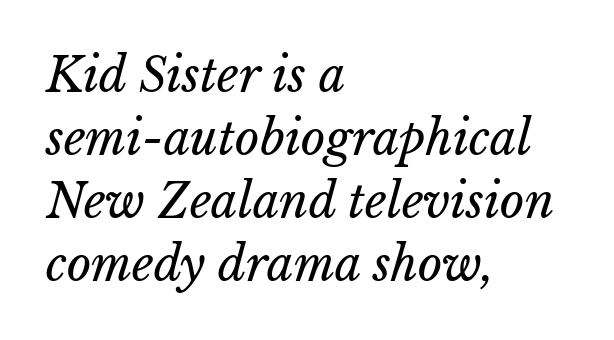
Q: Is the text bold? A: No.
Q: Is the text italic (slanted)? A: Yes, it leans right by about 15 degrees.
Q: Is the text underlined? A: No.
Q: How is the paragraph aligned? A: Left-aligned.
Q: Is the spacing between letters normal or unusually wide? A: Normal.
Q: Is the spacing between lines tight, normal or loose? A: Normal.
Q: Width (condensed, normal, or wide)? A: Normal.
Q: Stroke contrast? A: Low.
Q: x-height? A: Medium.
Q: Monospaced? A: No.
